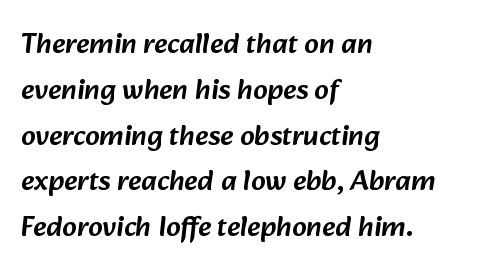
{"serif": "no", "width": "normal", "stroke_contrast": "low", "x_height": "medium", "monospaced": "no", "underline": "no", "align": "left", "line_spacing": "normal", "line_spacing_ratio": 1.58, "letter_spacing": "normal", "letter_spacing_em": 0.0, "glyph_px": 29}
